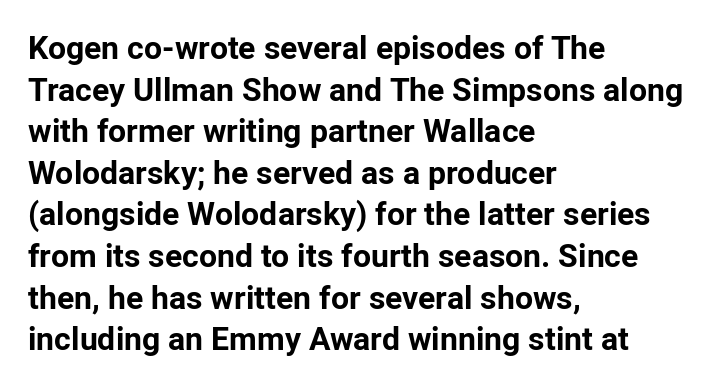
{"serif": "no", "italic": "no", "bold": "yes", "weight": "bold", "width": "normal", "stroke_contrast": "low", "x_height": "medium", "monospaced": "no", "underline": "no", "align": "left", "line_spacing": "normal", "line_spacing_ratio": 1.3, "letter_spacing": "normal", "letter_spacing_em": 0.0, "glyph_px": 32}
